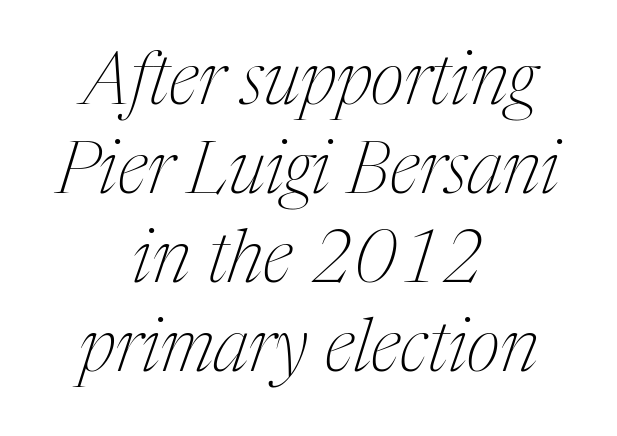
Proportional: the letters do not fall into vertical columns. Are there feet on the stems? There are — it's a serif. Just letters on the line, the space beneath them empty. Nothing unusual about the tracking: characters are spaced as the font intends. This rendering uses center alignment, leaving both contours irregular but symmetric.
